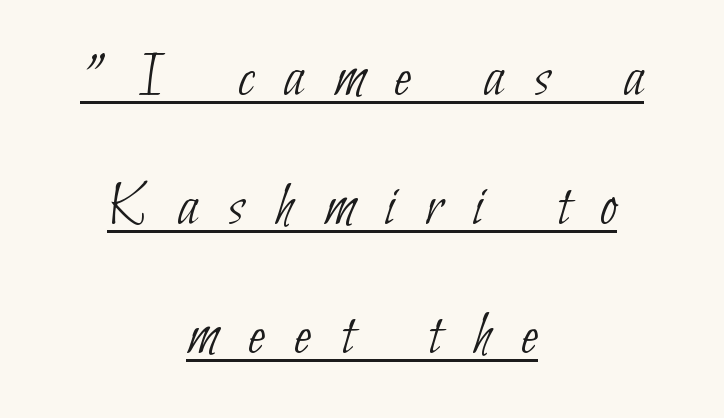
This rendering employs a face without finishing strokes, i.e., a sans-serif. The face used here is proportionally spaced, like ordinary book or web type. Weight: in the light-to-regular range. What decoration does the sample have? An underline. In terms of letterspacing, this is a distinctly airy, spread setting. Neither beginnings nor endings align; midpoints do.
